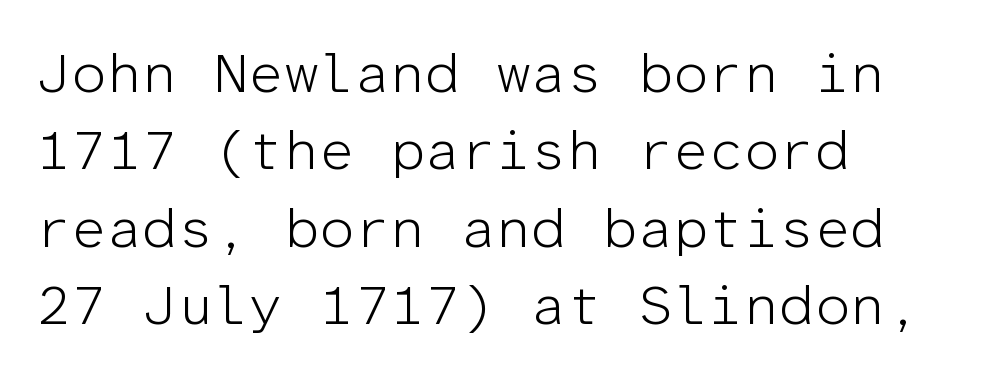
The image shows 56 px light sans-serif type, upright, monospaced; set left-aligned, normal line spacing (1.38x), normal letter spacing, not underlined; low stroke contrast and a medium x-height.
